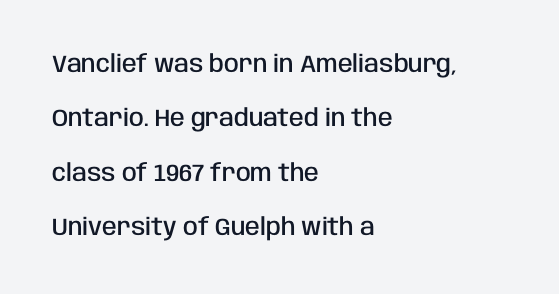
Descenders hang freely into open space. Semibold letterforms, between regular and bold. This sample is left-justified, so line endings fall wherever the words run out. Tracking value appears to be zero — textbook default spacing. The letters stand straight up with perfectly vertical stems. Vertically, the passage feels expansive, rows floating well apart.
